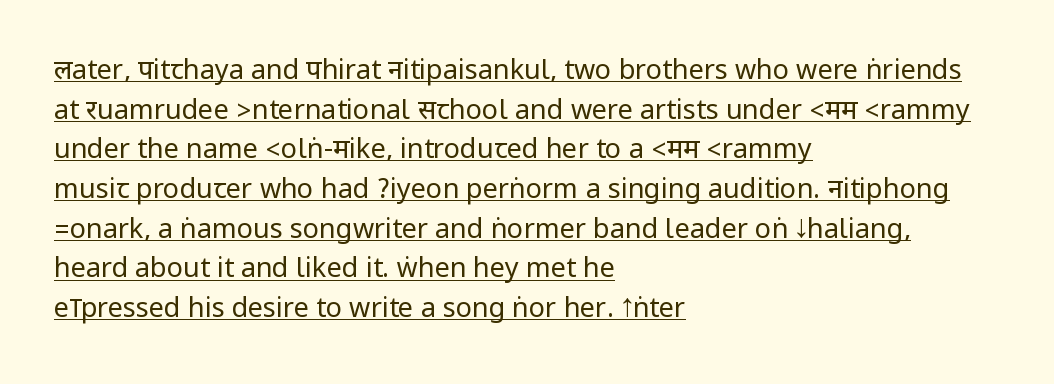
{"italic": "no", "bold": "no", "underline": "yes", "align": "left", "line_spacing": "normal", "line_spacing_ratio": 1.47, "letter_spacing": "normal", "letter_spacing_em": 0.0, "glyph_px": 27}
